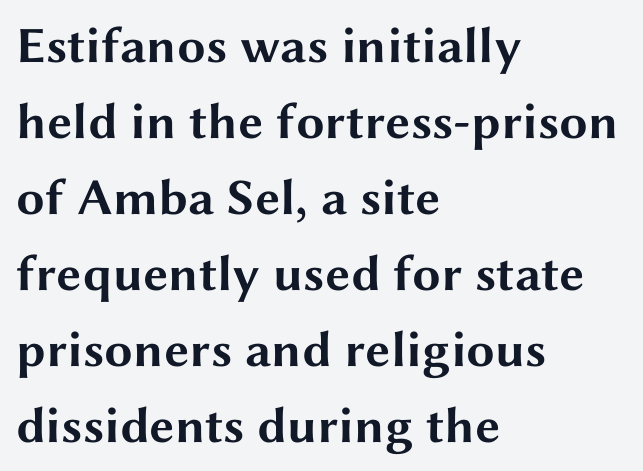
The image shows 51 px bold, wide sans-serif type, upright; set left-aligned, normal line spacing (1.49x), normal letter spacing, not underlined; medium stroke contrast and a medium x-height.
